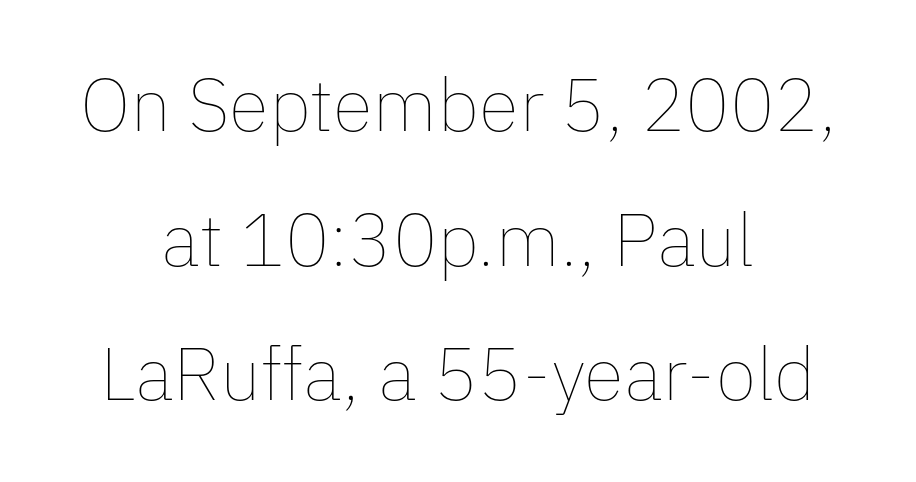
The image shows 74 px thin type, upright; set centered, line spacing 1.82x, normal letter spacing, not underlined; low stroke contrast and a medium x-height.
